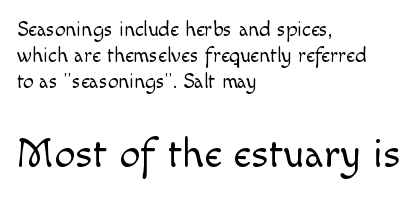
These lines keep a tight, regular rhythm from letter to letter. Looks like regular typesetting: each glyph gets only the width it needs. Is there much room between lines? A standard amount, neither cramped nor airy. Stems and bowls with no extra thickness — not bold. Horizontal alignment here is leftward, the default for most running prose.
